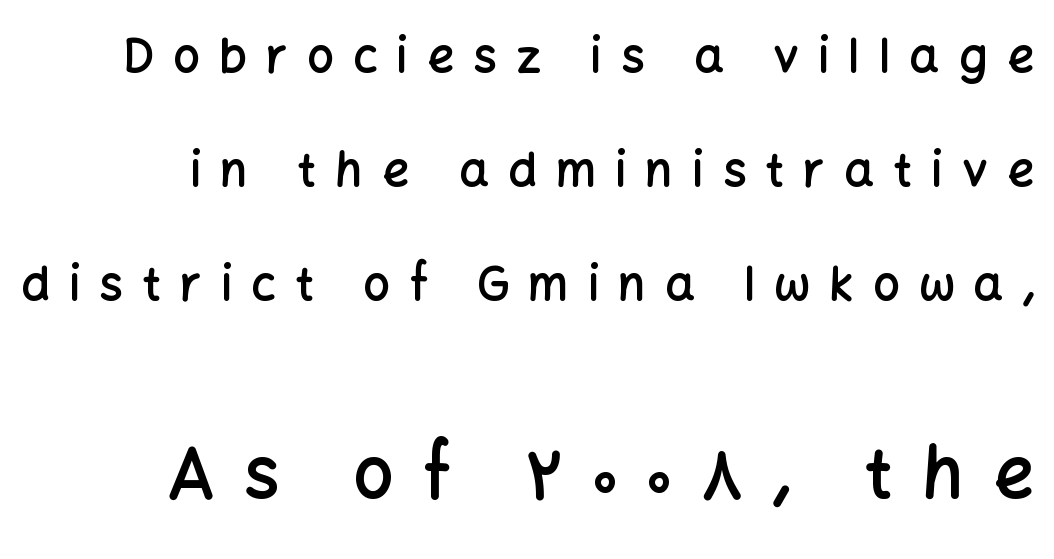
The image shows 71 px semibold sans-serif type, upright; set loose line spacing (2.43x), unusually wide letter spacing (+0.41 em), not underlined; the second (bottom) block is 1.51x larger; low stroke contrast and a medium x-height.
